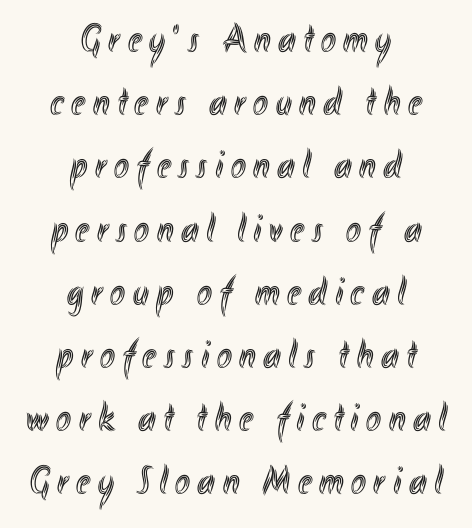
Q: Is the text italic (slanted)? A: Yes.
Q: Is the text underlined? A: No.
Q: How is the paragraph aligned? A: Centered.
Q: Is the spacing between lines tight, normal or loose? A: Normal.
Q: Width (condensed, normal, or wide)? A: Condensed.
Q: x-height? A: Small.
Q: Monospaced? A: No.
